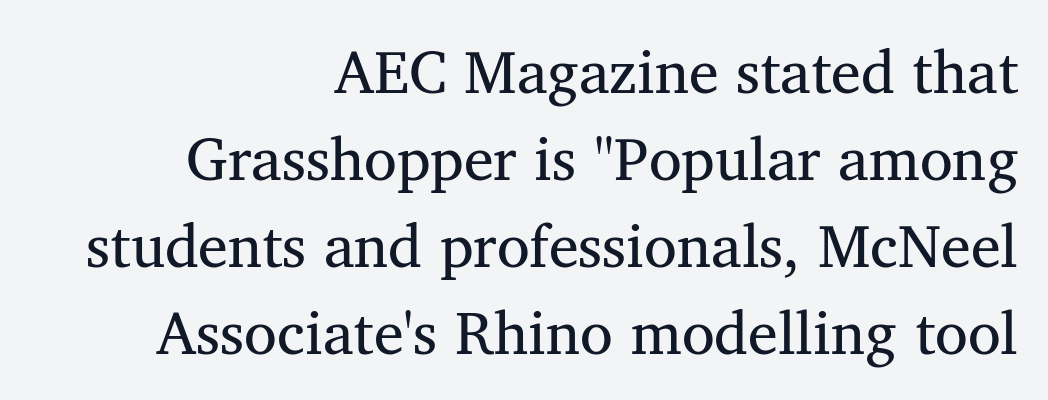
Q: Is the text bold? A: No.
Q: Is the typeface a serif or a sans-serif typeface? A: Serif.
Q: Is the text underlined? A: No.
Q: How is the paragraph aligned? A: Right-aligned.
Q: Is the spacing between letters normal or unusually wide? A: Normal.
Q: Is the spacing between lines tight, normal or loose? A: Normal.
Q: Width (condensed, normal, or wide)? A: Normal.
Q: Stroke contrast? A: Medium.
Q: x-height? A: Medium.
Q: Monospaced? A: No.
